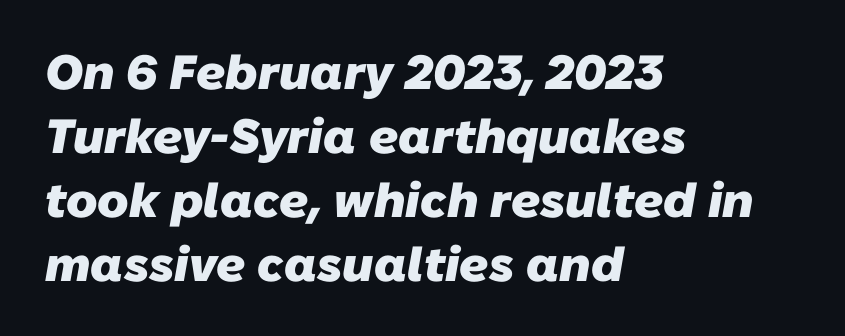
Q: Is the text bold? A: Yes.
Q: Is the typeface a serif or a sans-serif typeface? A: Sans-serif.
Q: Is the text underlined? A: No.
Q: How is the paragraph aligned? A: Left-aligned.
Q: Is the spacing between letters normal or unusually wide? A: Normal.
Q: Is the spacing between lines tight, normal or loose? A: Normal.
Q: Width (condensed, normal, or wide)? A: Normal.
Q: Stroke contrast? A: Low.
Q: x-height? A: Medium.
Q: Monospaced? A: No.
